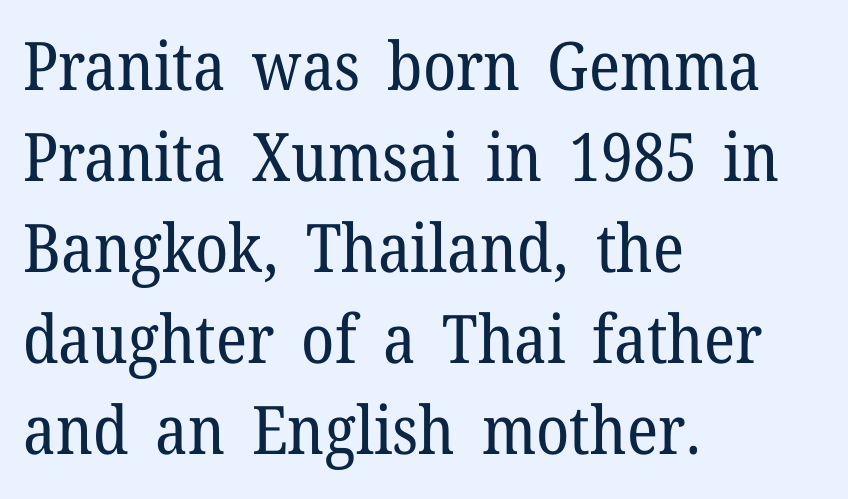
The image shows 67 px regular-weight serif type, upright; set left-aligned, normal line spacing (1.36x), normal letter spacing, not underlined; low stroke contrast and a medium x-height.
